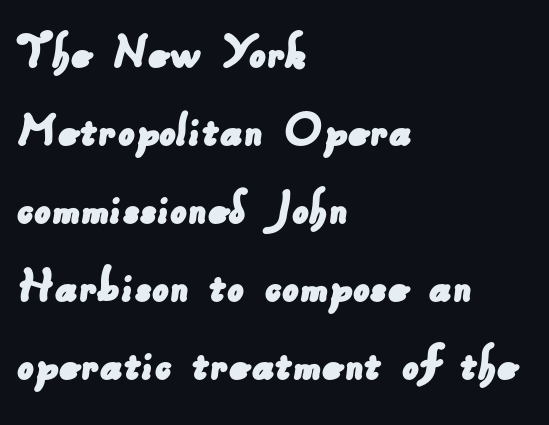
Q: Is the typeface a serif or a sans-serif typeface? A: Sans-serif.
Q: Is the text underlined? A: No.
Q: How is the paragraph aligned? A: Left-aligned.
Q: Is the spacing between letters normal or unusually wide? A: Normal.
Q: Is the spacing between lines tight, normal or loose? A: Normal.
Q: Width (condensed, normal, or wide)? A: Normal.
Q: Stroke contrast? A: Low.
Q: x-height? A: Small.
Q: Monospaced? A: No.
